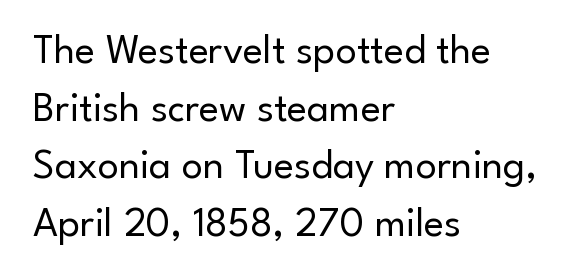
Q: Is the text bold? A: No.
Q: Is the text italic (slanted)? A: No, it is upright.
Q: Is the typeface a serif or a sans-serif typeface? A: Sans-serif.
Q: Is the text underlined? A: No.
Q: How is the paragraph aligned? A: Left-aligned.
Q: Is the spacing between letters normal or unusually wide? A: Normal.
Q: Is the spacing between lines tight, normal or loose? A: Normal.
Q: Width (condensed, normal, or wide)? A: Normal.
Q: Stroke contrast? A: Low.
Q: x-height? A: Small.
Q: Monospaced? A: No.
